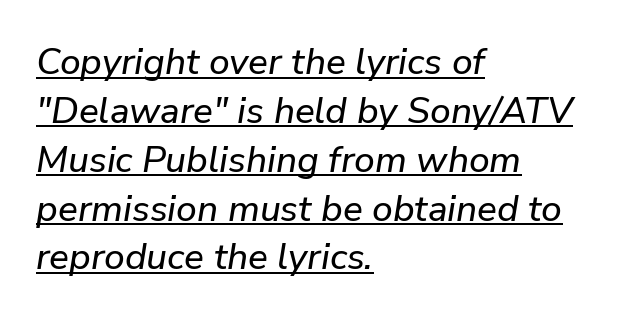
The image shows 37 px text type, italic (leaning right); set left-aligned, normal line spacing (1.32x), normal letter spacing, underlined; low stroke contrast and a medium x-height.
